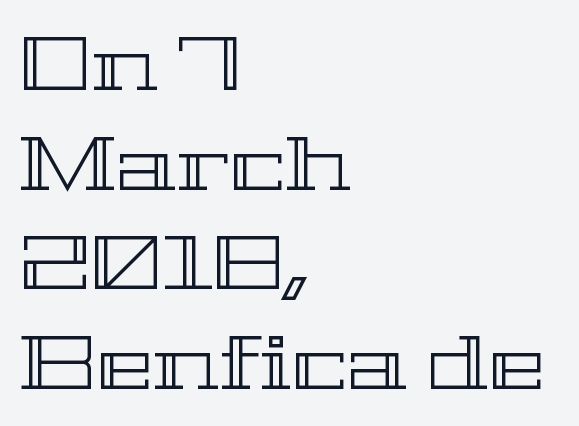
{"italic": "no", "width": "wide", "x_height": "medium", "monospaced": "no", "underline": "no", "align": "left", "line_spacing": "normal", "line_spacing_ratio": 1.31, "letter_spacing": "normal", "letter_spacing_em": 0.0, "glyph_px": 76}
